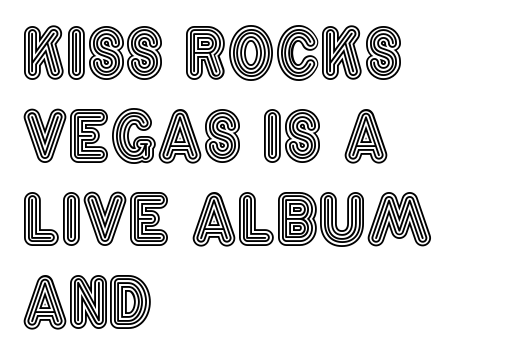
The image shows 66 px condensed type, upright; set left-aligned, normal line spacing (1.26x), normal letter spacing, not underlined; a large x-height.
